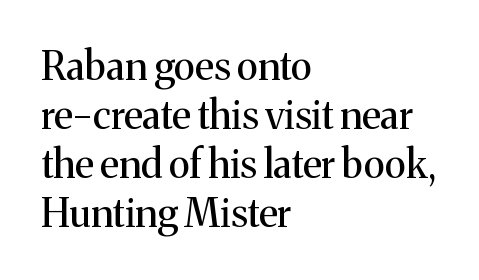
{"serif": "yes", "italic": "no", "bold": "no", "weight": "regular", "width": "normal", "stroke_contrast": "medium", "x_height": "medium", "monospaced": "no", "underline": "no", "align": "left", "line_spacing": "normal", "line_spacing_ratio": 1.26, "letter_spacing": "normal", "letter_spacing_em": 0.0, "glyph_px": 39}
